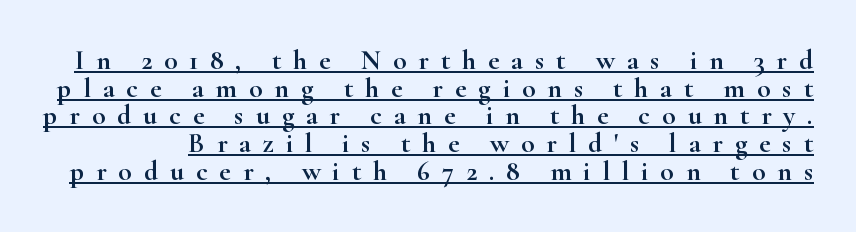
The image shows 28 px wide serif type, upright; set tight line spacing (0.99x), unusually wide letter spacing (+0.42 em), underlined; high stroke contrast and a small x-height.
